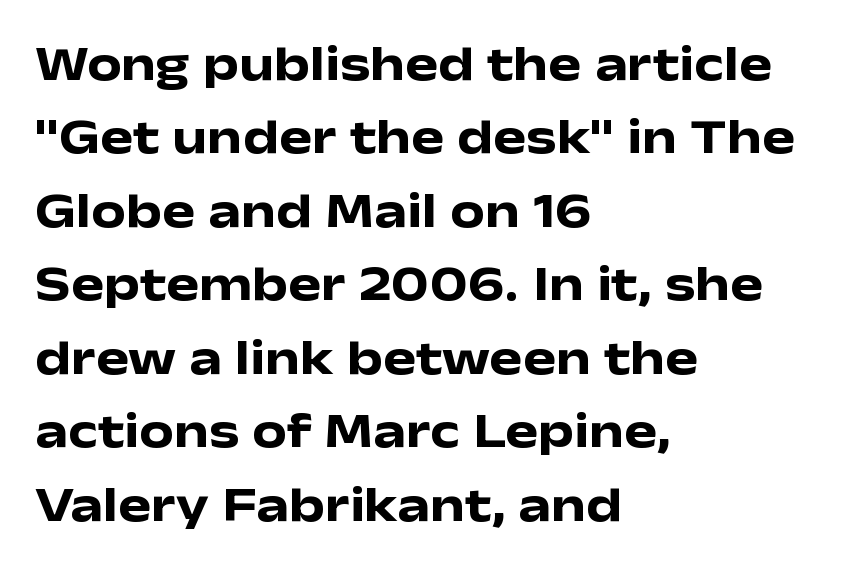
The image shows 49 px heavy, wide sans-serif type, upright; set left-aligned, normal line spacing (1.5x), normal letter spacing, not underlined; low stroke contrast and a medium x-height.
